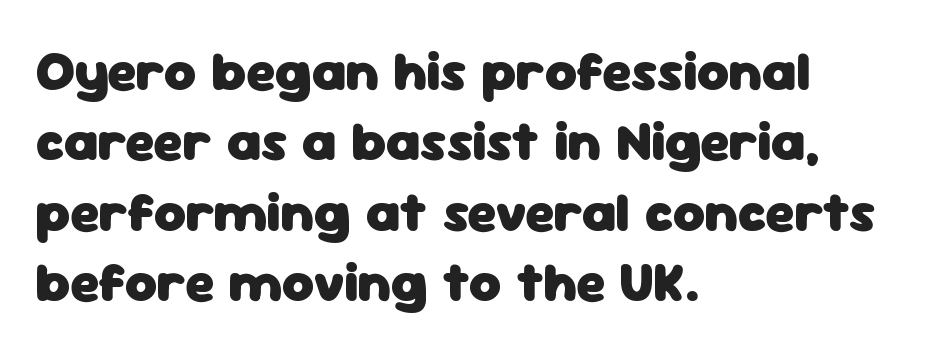
The image shows 55 px heavy sans-serif type, upright; set left-aligned, normal line spacing (1.28x), normal letter spacing, not underlined; low stroke contrast and a medium x-height.
